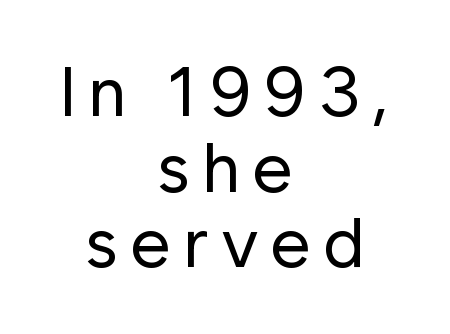
The image shows 70 px regular-weight sans-serif type, upright; set centered, tight line spacing (1.08x), not underlined; low stroke contrast and a medium x-height.
